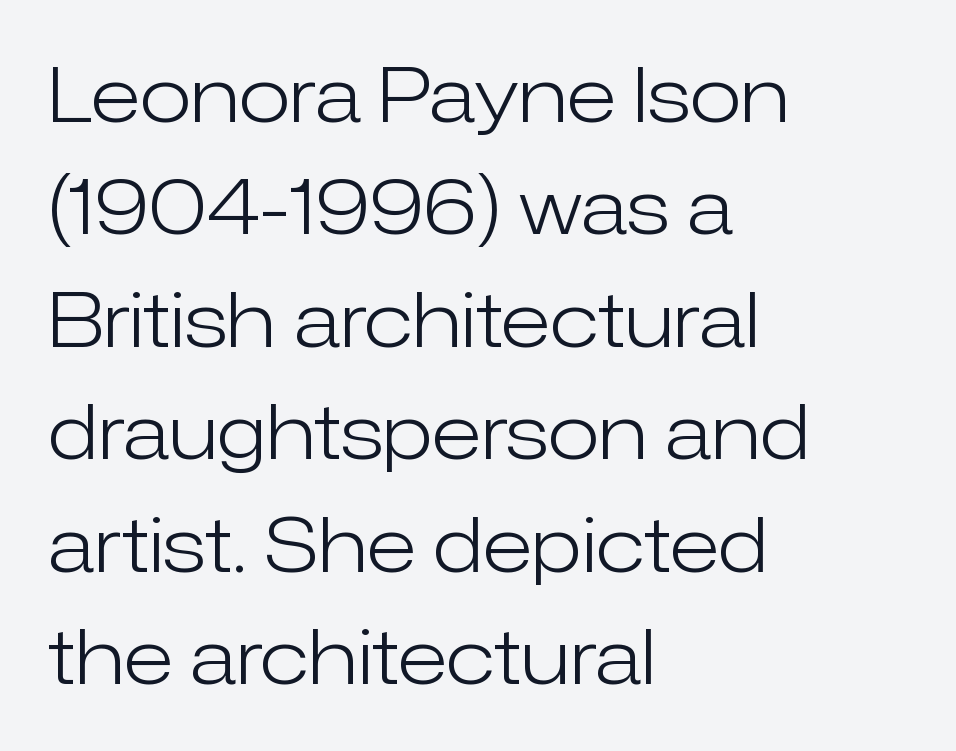
Q: Is the text bold? A: No.
Q: Is the text italic (slanted)? A: No, it is upright.
Q: Is the typeface a serif or a sans-serif typeface? A: Sans-serif.
Q: Is the text underlined? A: No.
Q: How is the paragraph aligned? A: Left-aligned.
Q: Is the spacing between letters normal or unusually wide? A: Normal.
Q: Is the spacing between lines tight, normal or loose? A: Normal.
Q: Width (condensed, normal, or wide)? A: Normal.
Q: Stroke contrast? A: Low.
Q: x-height? A: Medium.
Q: Monospaced? A: No.
